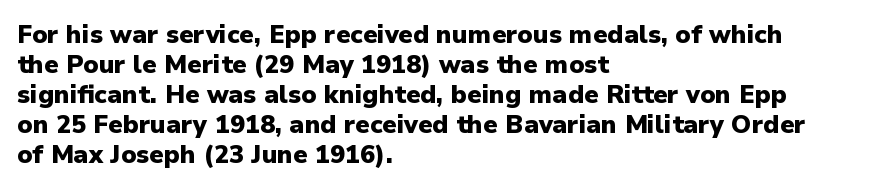
The image shows 25 px bold type, upright; set left-aligned, line spacing 1.2x, normal letter spacing, not underlined.
